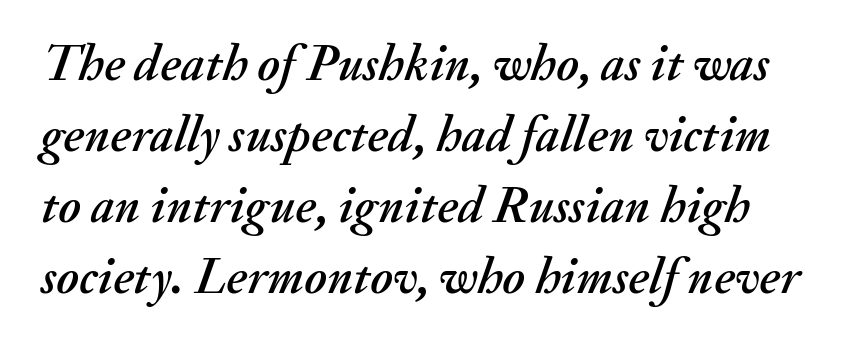
The font's italic variant was chosen for this text. A bare baseline throughout the passage. Interline gaps are of average width in this sample. Do the characters align in a grid? No, the font is proportional. The type is set solid horizontally, with unmodified tracking.
